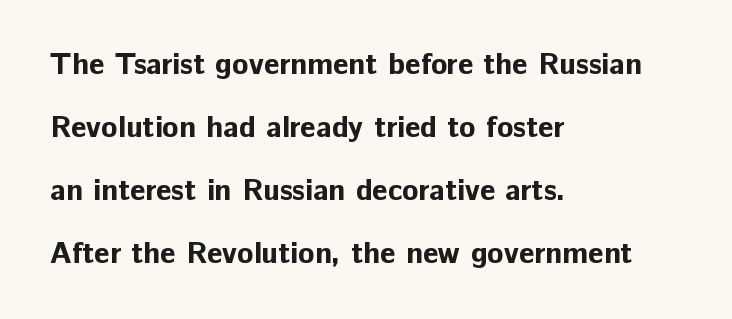
Horizontal alignment here is leftward, the default for most running prose. Leading is clearly above the norm, producing a sparse column. Words appear dense and cohesive because spacing is normal. Does the type have serifs? No, each stem ends abruptly. Looks like regular typesetting: each glyph gets only the width it needs.
